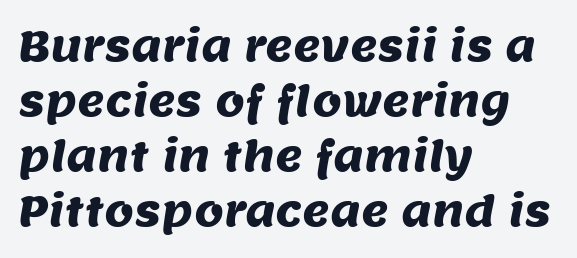
Underline: absent. To sum up the face: it is a sans, with no serifs. Notice how the passage keeps a crisp vertical edge on the left only. Vertically, the passage feels balanced, rows spaced as you'd expect.
